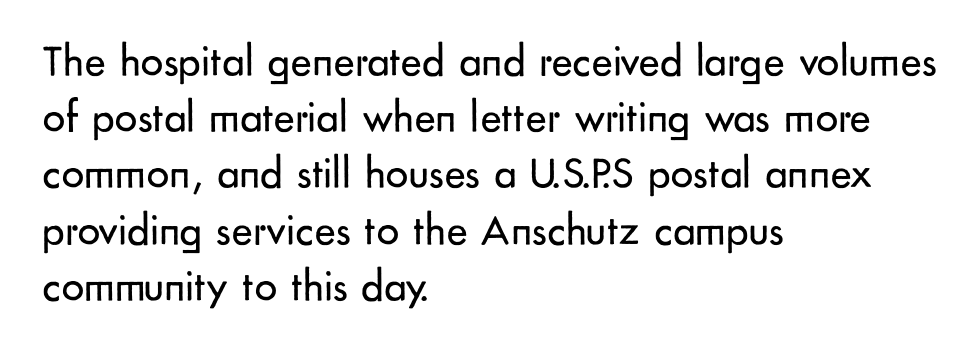
A light-to-regular cut is what we see here. The tracking reads as untouched default to a designer's eye. Posture: vertical. A typesetter would call this leading conventional body-copy spacing.
